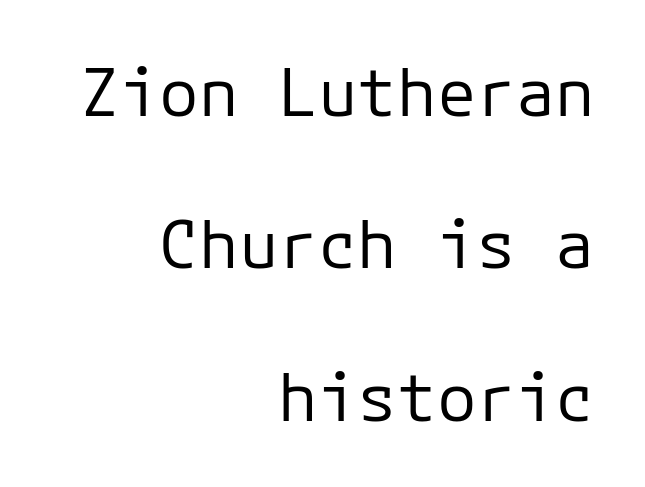
{"serif": "no", "italic": "no", "bold": "no", "weight": "regular", "width": "normal", "stroke_contrast": "low", "x_height": "medium", "monospaced": "yes", "underline": "no", "align": "right", "line_spacing": "loose", "line_spacing_ratio": 2.31, "letter_spacing": "normal", "letter_spacing_em": 0.0, "glyph_px": 66}
